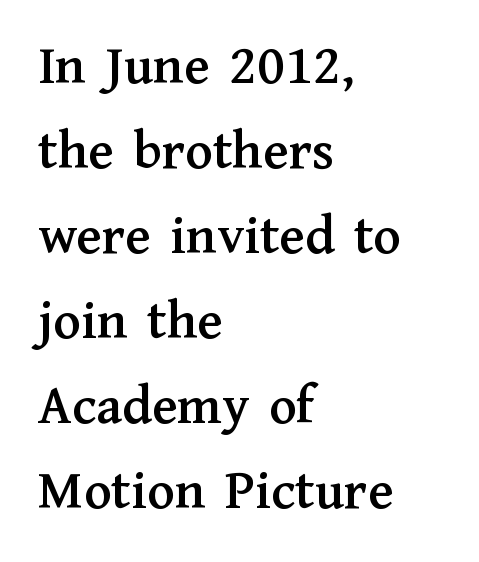
{"serif": "yes", "italic": "no", "width": "normal", "stroke_contrast": "medium", "x_height": "medium", "monospaced": "no", "underline": "no", "align": "left", "line_spacing": "normal", "line_spacing_ratio": 1.49, "letter_spacing": "normal", "letter_spacing_em": 0.0, "glyph_px": 57}
